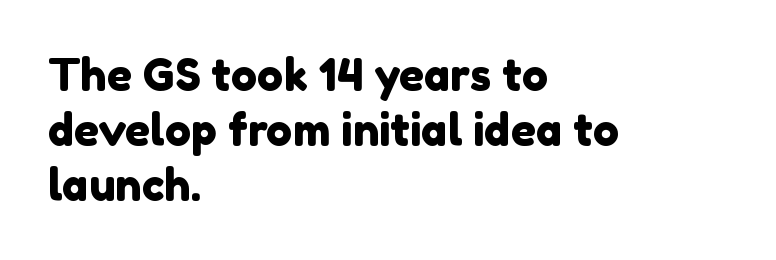
Spacing verdict: proportional, widths tailored to each character. The rendering anchors every line to the left-hand side. This sample uses a sans-serif face. The face used here is rendered with its standard letterfit.
